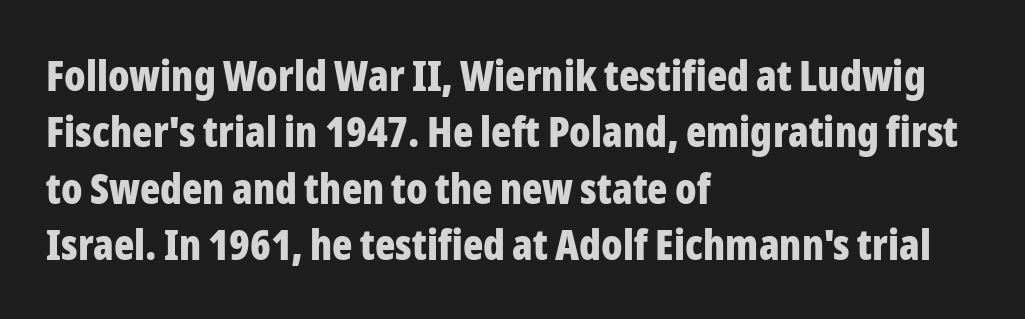
The rows are spaced the way most documents space them. Nothing sits at the stroke ends, so this counts as sans-serif. If you drew a line through each stem, it would be perfectly vertical. Standard letterfit; no display-style spreading of the glyphs. Heft: maximum for text — a bold. Note the varied advance widths — an 'i' is clearly narrower than an 'm'.
